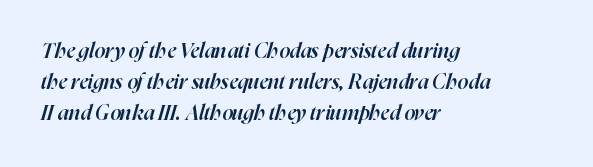
{"italic": "yes", "lean": "right", "slant_degrees": 16, "bold": "semi", "underline": "no", "align": "left", "line_spacing": "normal", "line_spacing_ratio": 1.48, "letter_spacing": "normal", "letter_spacing_em": 0.0, "glyph_px": 21}
